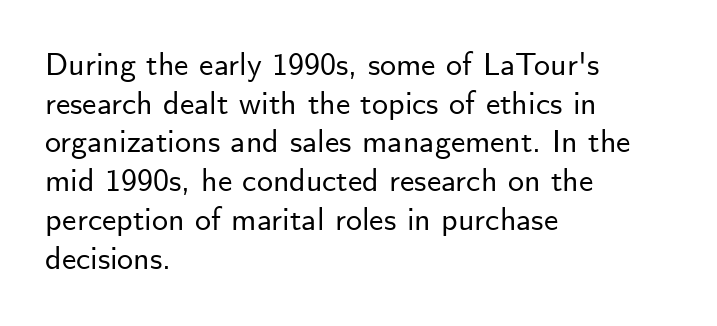
I'd call this a sans setting — the letters go barefoot. Between one letter and the next there's only the usual sliver of space. The face used here is proportionally spaced, like ordinary book or web type. Posture: straight, roman, zero tilt.
